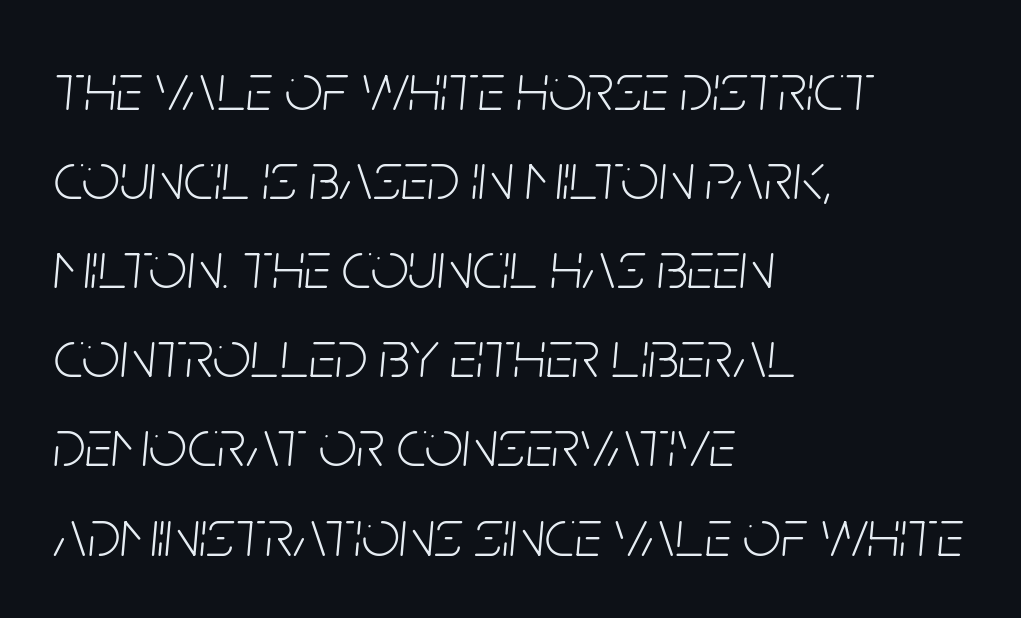
The image shows 67 px light, condensed type, italic (leaning right); set left-aligned, normal line spacing (1.33x), normal letter spacing, not underlined; low stroke contrast and a large x-height.
